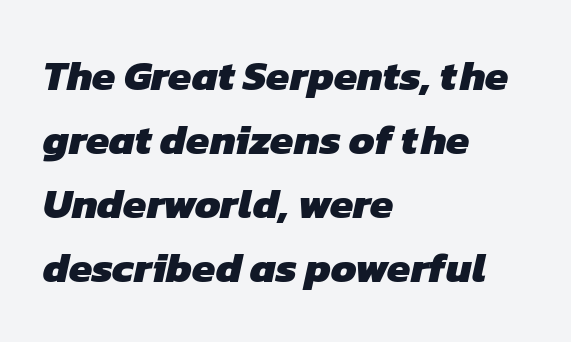
{"serif": "no", "bold": "yes", "weight": "heavy", "width": "normal", "stroke_contrast": "low", "x_height": "medium", "monospaced": "no", "underline": "no", "align": "left", "line_spacing": "normal", "line_spacing_ratio": 1.52, "letter_spacing": "normal", "letter_spacing_em": 0.0, "glyph_px": 42}
